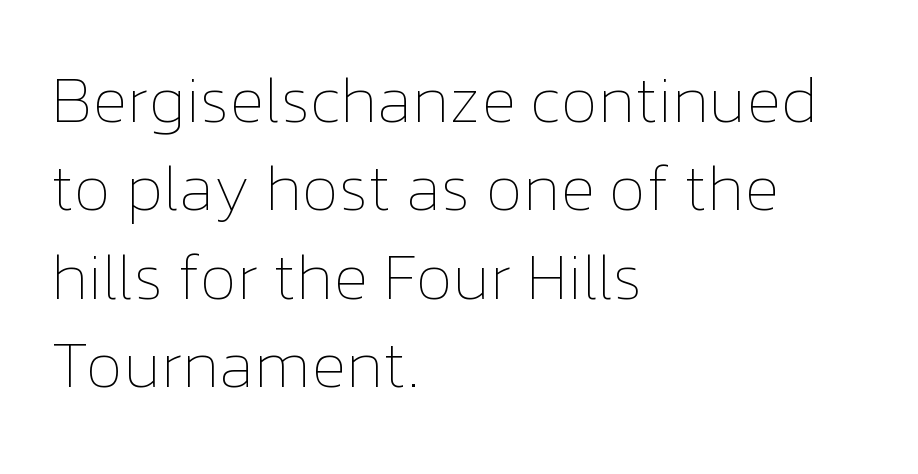
The image shows 64 px thin type, upright; set left-aligned, normal line spacing (1.38x), normal letter spacing, not underlined; low stroke contrast and a medium x-height.
